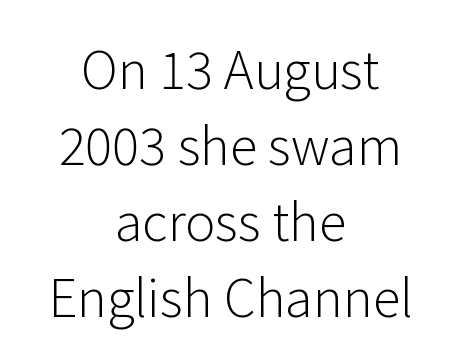
The passage shown stacks its lines at a standard gap. Summary of weight: not heavy and not bold. Quick note: not italic, upright. There is no visible air inserted between adjacent glyphs.
